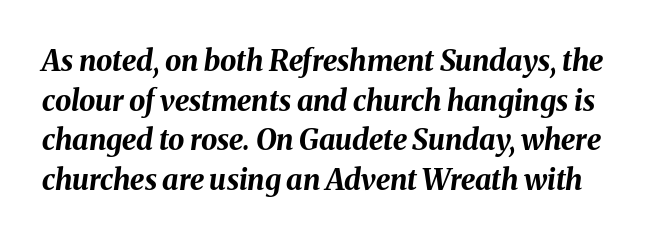
Yep, that's italic — everything's leaning. Words float on clear page, feet unadorned. A normal amount of white space separates one row of letters from the next. This is heavy type, rendered in bold.
